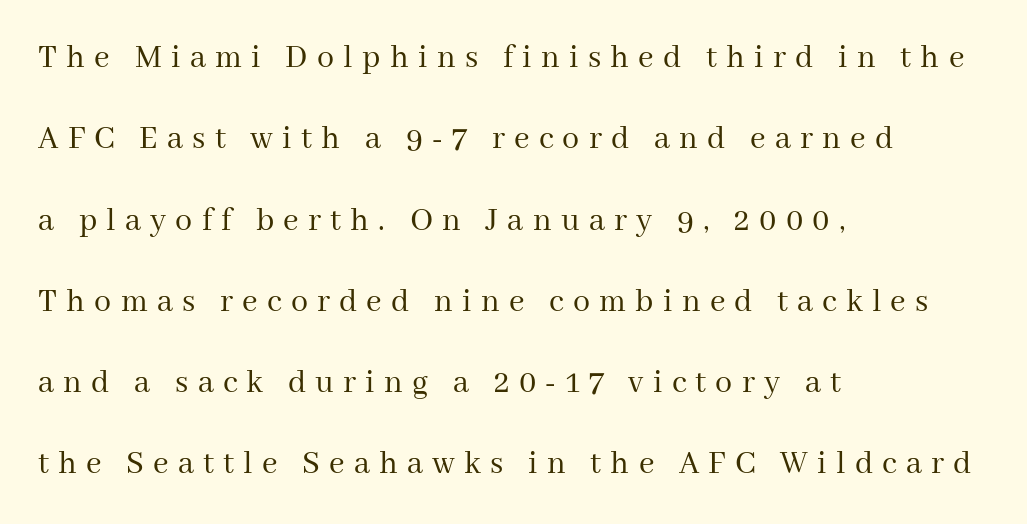
Airy leading. The specimen omits any rule beneath the text block's lines. These lines are rendered in a variable-pitch font. Serifs: yes, visible at the terminals of the letterforms. Weight: not bold — regular or lighter. The ragged edge is on the right, which tells us the setting is flush left.
